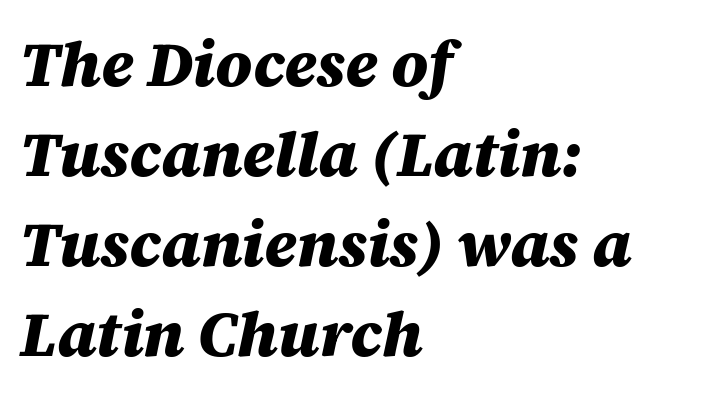
This sample has the flowing, uneven cadence of proportional lettering. The rag falls on the right side of this text block. The text carries the slant typical of an italic or oblique font. Tracking here is standard; glyphs follow each other at the usual distance.
